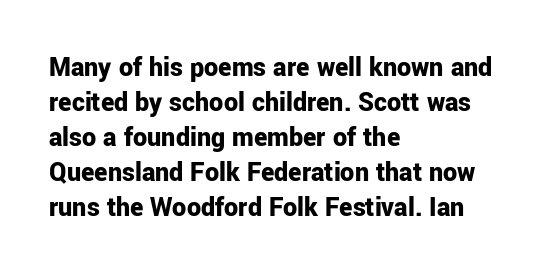
The image shows 28 px bold sans-serif type, upright; set left-aligned, normal line spacing (1.25x), normal letter spacing, not underlined; low stroke contrast and a medium x-height.
